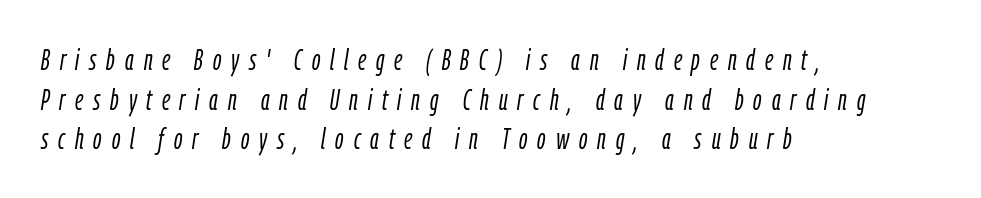
{"italic": "yes", "lean": "right", "slant_degrees": 9, "bold": "no", "weight": "light", "width": "condensed", "stroke_contrast": "low", "x_height": "medium", "monospaced": "no", "underline": "no", "align": "left", "line_spacing": "normal", "line_spacing_ratio": 1.37, "letter_spacing": "wide", "letter_spacing_em": 0.34, "glyph_px": 29}
